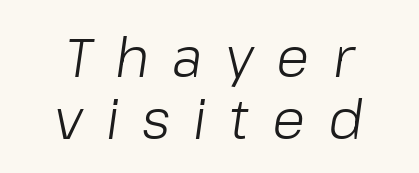
The image shows 55 px light type, italic (leaning right); set centered, tight line spacing (1.12x), unusually wide letter spacing (+0.42 em), not underlined; low stroke contrast and a medium x-height.
